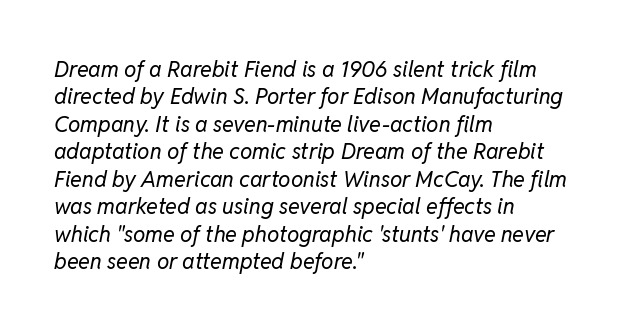
The compositor pushed each line to the left boundary. Does the leading feel generous? No, just average. The string is rendered with underlining switched off. The typesetting does not lean heavy: it is not bold.
